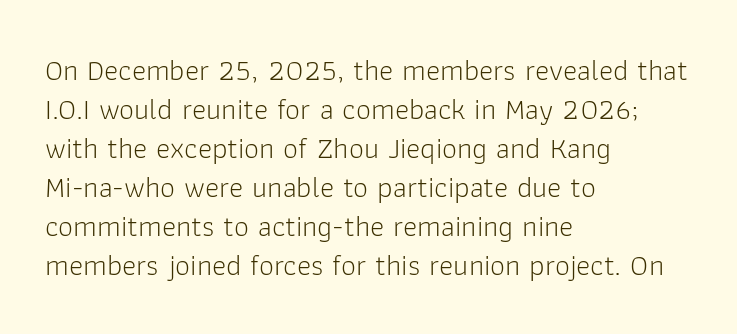
Q: Is the text bold? A: No.
Q: Is the text italic (slanted)? A: No, it is upright.
Q: Is the typeface a serif or a sans-serif typeface? A: Sans-serif.
Q: Is the text underlined? A: No.
Q: How is the paragraph aligned? A: Left-aligned.
Q: Is the spacing between letters normal or unusually wide? A: Normal.
Q: Is the spacing between lines tight, normal or loose? A: Normal.
Q: Width (condensed, normal, or wide)? A: Normal.
Q: Stroke contrast? A: Low.
Q: x-height? A: Medium.
Q: Monospaced? A: No.
